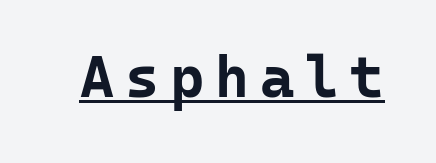
Q: Is the text bold? A: Yes.
Q: Is the text italic (slanted)? A: No, it is upright.
Q: Is the typeface a serif or a sans-serif typeface? A: Sans-serif.
Q: Is the text underlined? A: Yes.
Q: Width (condensed, normal, or wide)? A: Normal.
Q: Stroke contrast? A: Low.
Q: x-height? A: Medium.
Q: Monospaced? A: Yes.
